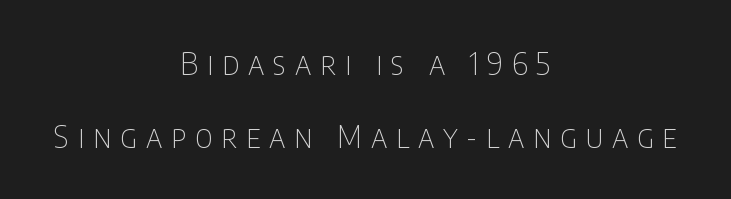
Characters remain perfectly vertical along every line. Stroke terminals: plain, sans-serif. Is the letter spacing exaggerated? Yes — the characters are pushed far apart. The zone under the glyphs is completely vacant. A typesetter would call this proportional, since set widths differ per character.
